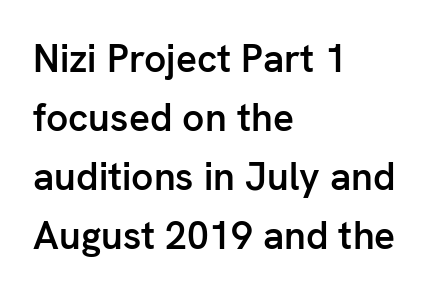
Anything drawn beneath the words? Only blank space. The block of text has a typical density, with ordinary space between rows. Think of a printed novel: that variable character pitch is what you see here. Stroke thickness is moderately raised; the sample reads as semibold.
